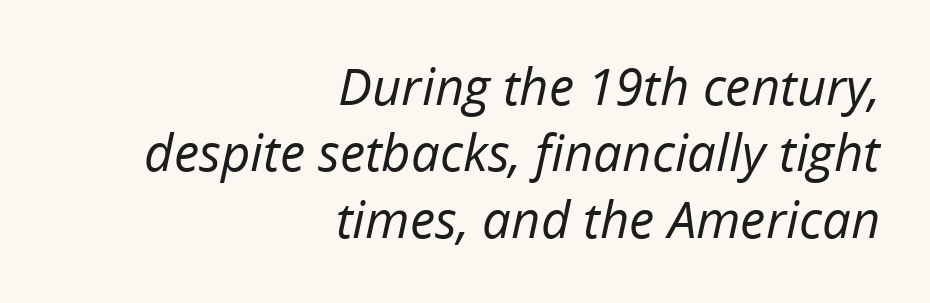
{"italic": "yes", "lean": "right", "slant_degrees": 12, "bold": "no", "weight": "regular", "width": "normal", "stroke_contrast": "low", "x_height": "medium", "monospaced": "no", "underline": "no", "align": "right", "line_spacing": "normal", "line_spacing_ratio": 1.3, "letter_spacing": "normal", "letter_spacing_em": 0.0, "glyph_px": 51}
